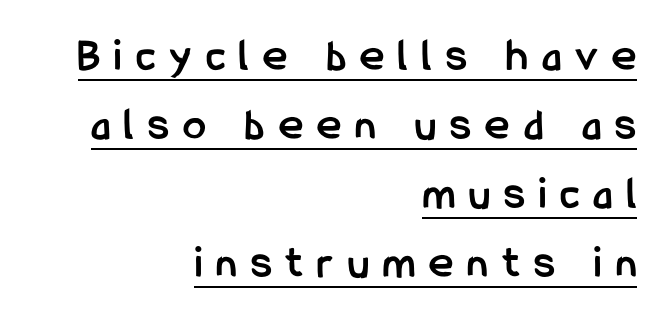
This is roman type, the default non-slanted kind. The designer left line spacing at the default. Check the space under the baseline: a stroke is drawn there. Here the designer chose a conventional face with non-uniform glyph widths.
